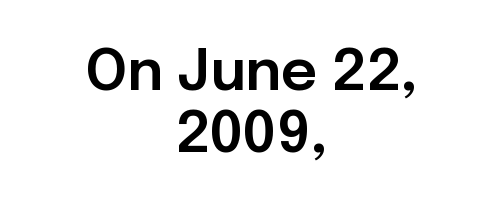
Q: Is the text italic (slanted)? A: No, it is upright.
Q: Is the typeface a serif or a sans-serif typeface? A: Sans-serif.
Q: Is the text underlined? A: No.
Q: How is the paragraph aligned? A: Centered.
Q: Is the spacing between letters normal or unusually wide? A: Normal.
Q: Is the spacing between lines tight, normal or loose? A: Tight.
Q: Width (condensed, normal, or wide)? A: Normal.
Q: Stroke contrast? A: Low.
Q: x-height? A: Medium.
Q: Monospaced? A: No.
